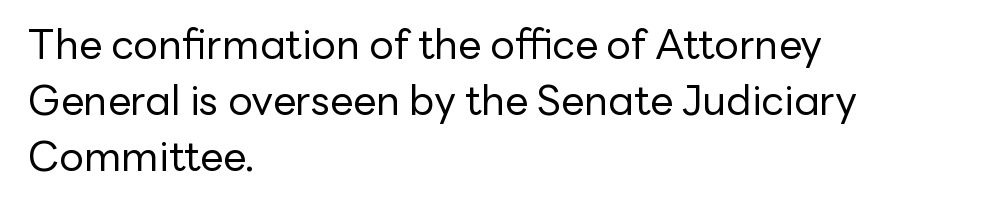
Q: Is the text bold? A: No.
Q: Is the text italic (slanted)? A: No, it is upright.
Q: Is the typeface a serif or a sans-serif typeface? A: Sans-serif.
Q: Is the text underlined? A: No.
Q: How is the paragraph aligned? A: Left-aligned.
Q: Is the spacing between letters normal or unusually wide? A: Normal.
Q: Is the spacing between lines tight, normal or loose? A: Normal.
Q: Width (condensed, normal, or wide)? A: Normal.
Q: Stroke contrast? A: Low.
Q: x-height? A: Medium.
Q: Monospaced? A: No.
